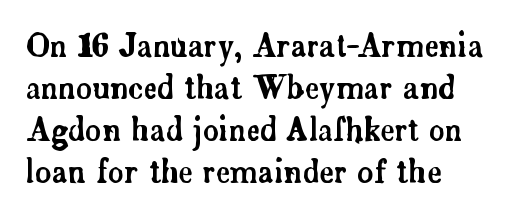
The image shows 31 px serif type, upright; set left-aligned, normal line spacing (1.36x), normal letter spacing, not underlined; low stroke contrast and a small x-height.
